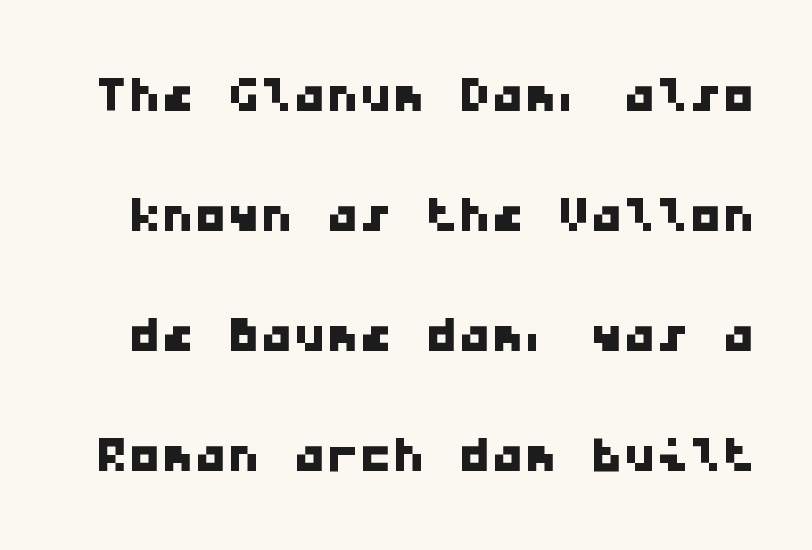
{"serif": "no", "width": "wide", "stroke_contrast": "low", "x_height": "medium", "monospaced": "yes", "underline": "no", "line_spacing_ratio": 1.82, "letter_spacing": "normal", "letter_spacing_em": 0.0, "glyph_px": 66}
